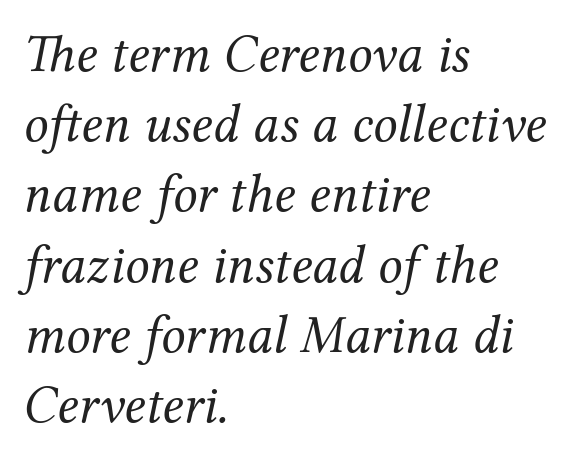
Q: Is the text bold? A: No.
Q: Is the text italic (slanted)? A: Yes, it leans right by about 12 degrees.
Q: Is the typeface a serif or a sans-serif typeface? A: Serif.
Q: Is the text underlined? A: No.
Q: How is the paragraph aligned? A: Left-aligned.
Q: Is the spacing between letters normal or unusually wide? A: Normal.
Q: Is the spacing between lines tight, normal or loose? A: Normal.
Q: Width (condensed, normal, or wide)? A: Normal.
Q: Stroke contrast? A: Medium.
Q: x-height? A: Medium.
Q: Monospaced? A: No.
